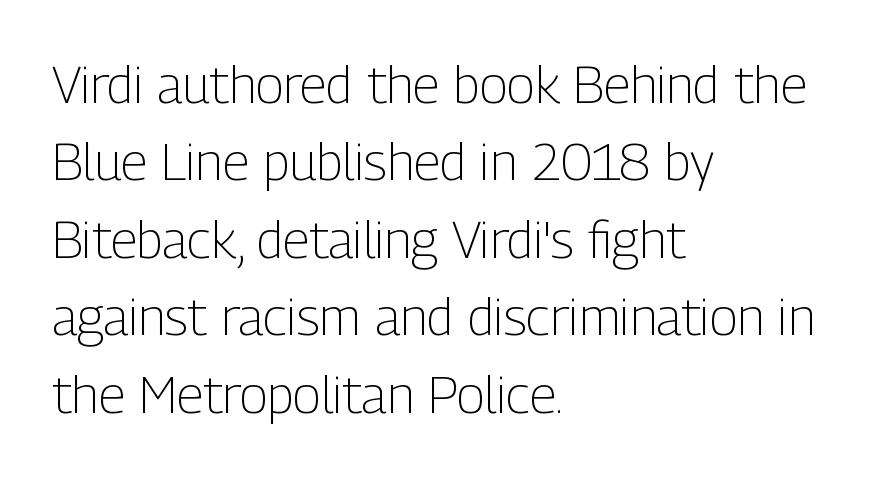
Q: Is the text bold? A: No.
Q: Is the text italic (slanted)? A: No, it is upright.
Q: Is the typeface a serif or a sans-serif typeface? A: Sans-serif.
Q: Is the text underlined? A: No.
Q: How is the paragraph aligned? A: Left-aligned.
Q: Is the spacing between letters normal or unusually wide? A: Normal.
Q: Is the spacing between lines tight, normal or loose? A: Normal.
Q: Width (condensed, normal, or wide)? A: Condensed.
Q: Stroke contrast? A: Low.
Q: x-height? A: Medium.
Q: Monospaced? A: No.
